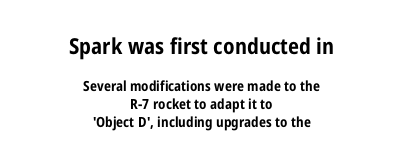
What stands out about the letter spacing? Nothing — it is the standard amount. Does the bottom block carry the larger type? No, the top block does. Each new line begins a customary step beneath the previous one. Is the type bold? Yes — the strokes are clearly thick and heavy.
